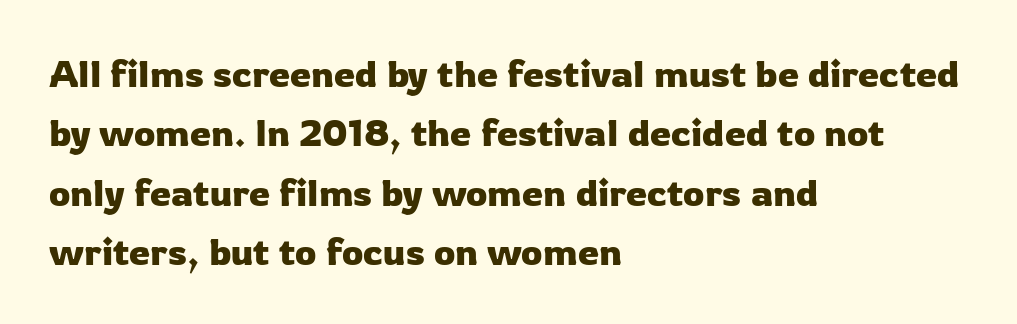
The image shows 38 px sans-serif type, upright; set left-aligned, normal line spacing (1.56x), normal letter spacing, not underlined; low stroke contrast and a medium x-height.
